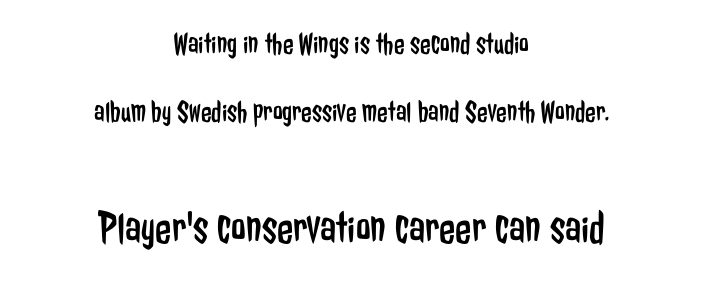
The image shows 47 px regular-weight, condensed sans-serif type, upright; set centered, loose line spacing (2.2x), normal letter spacing, not underlined; the second (bottom) block is 1.52x larger; low stroke contrast and a medium x-height.
